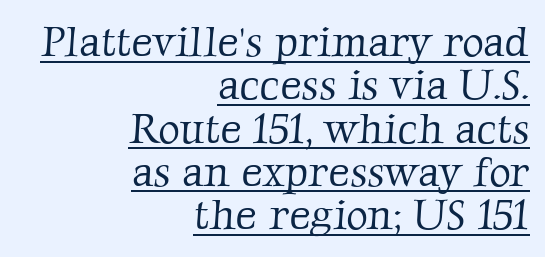
Proportional: the letters do not fall into vertical columns. Baseline-to-baseline distance is barely more than the letter height. Serifs: yes, visible at the terminals of the letterforms. Honestly, the underline is the first thing you notice here. The rendering keeps characters at their native spacing. The passage is arranged like a letterhead date or caption credit — flush right.
